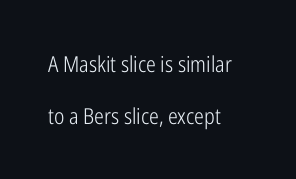
The image shows 22 px text type, upright; set left-aligned, loose line spacing (2.35x), normal letter spacing, not underlined.
